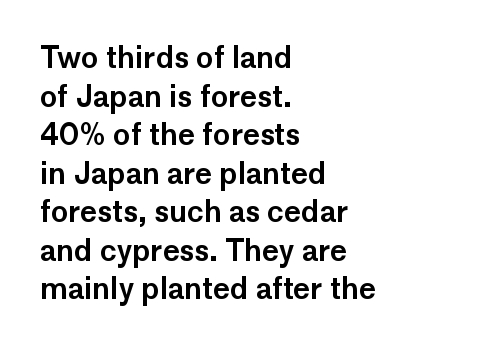
Q: Is the text italic (slanted)? A: No, it is upright.
Q: Is the typeface a serif or a sans-serif typeface? A: Sans-serif.
Q: Is the text underlined? A: No.
Q: How is the paragraph aligned? A: Left-aligned.
Q: Is the spacing between letters normal or unusually wide? A: Normal.
Q: Is the spacing between lines tight, normal or loose? A: Normal.
Q: Width (condensed, normal, or wide)? A: Normal.
Q: Stroke contrast? A: Low.
Q: x-height? A: Medium.
Q: Monospaced? A: No.
